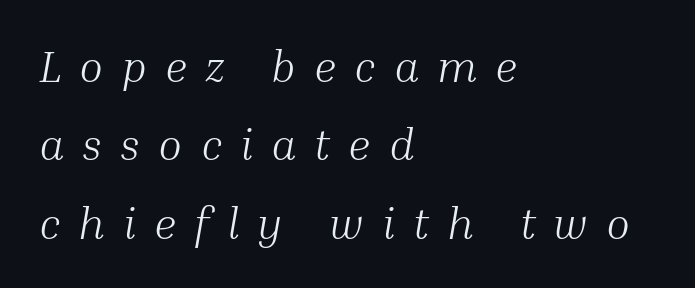
Q: Is the text bold? A: No.
Q: Is the text italic (slanted)? A: Yes, it leans right by about 10 degrees.
Q: Is the typeface a serif or a sans-serif typeface? A: Serif.
Q: Is the text underlined? A: No.
Q: How is the paragraph aligned? A: Left-aligned.
Q: Is the spacing between letters normal or unusually wide? A: Unusually wide.
Q: Width (condensed, normal, or wide)? A: Normal.
Q: Stroke contrast? A: Medium.
Q: x-height? A: Medium.
Q: Monospaced? A: No.
